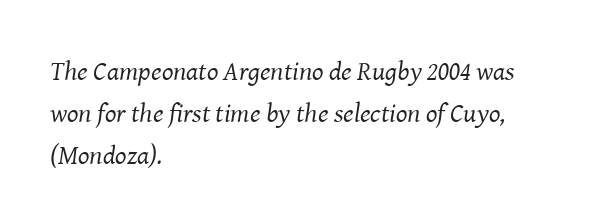
Q: Is the text bold? A: No.
Q: Is the text italic (slanted)? A: Yes, it leans right by about 8 degrees.
Q: Is the text underlined? A: No.
Q: How is the paragraph aligned? A: Left-aligned.
Q: Is the spacing between letters normal or unusually wide? A: Normal.
Q: Is the spacing between lines tight, normal or loose? A: Normal.
